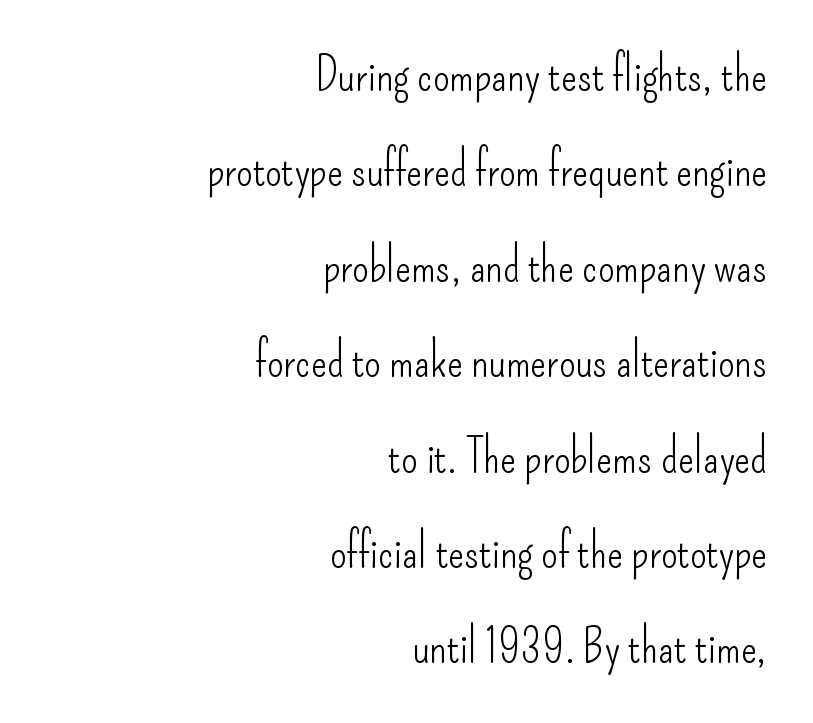
Posture: vertical. Vertically, the passage feels expansive, rows floating well apart. Tracking value appears to be zero — textbook default spacing. Is this a fixed-width face? No — the glyphs have proportional, varying widths. The paragraph has a hard right edge and a soft left edge. Type without underlining.
